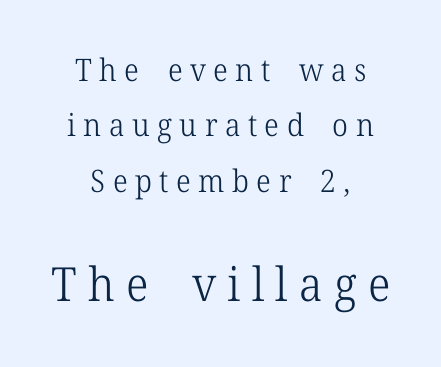
The image shows 47 px light serif type, upright; set centered, line spacing 1.79x, unusually wide letter spacing (+0.24 em), not underlined; the second (bottom) block is 1.52x larger; low stroke contrast and a medium x-height.
